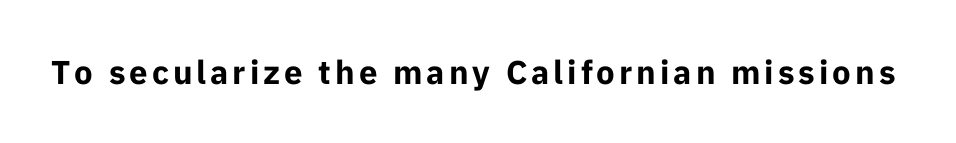
The image shows 33 px bold sans-serif type, upright; set not underlined; low stroke contrast and a medium x-height.
